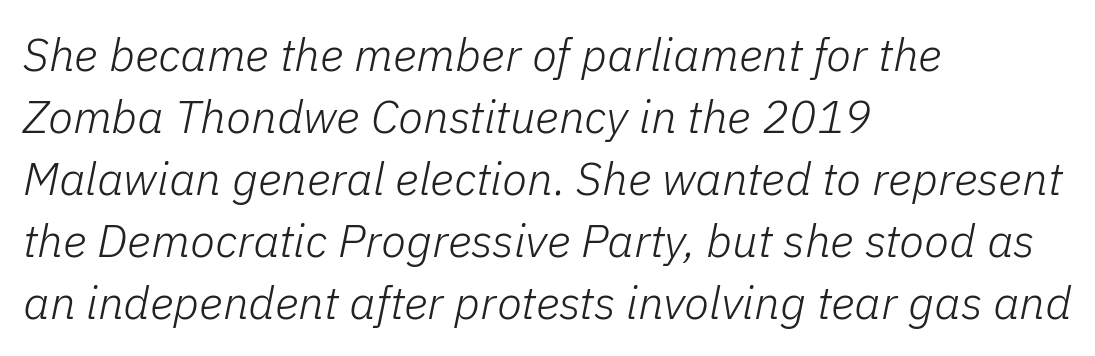
Q: Is the text bold? A: No.
Q: Is the text italic (slanted)? A: Yes, it leans right by about 11 degrees.
Q: Is the text underlined? A: No.
Q: How is the paragraph aligned? A: Left-aligned.
Q: Is the spacing between letters normal or unusually wide? A: Normal.
Q: Is the spacing between lines tight, normal or loose? A: Normal.
Q: Width (condensed, normal, or wide)? A: Normal.
Q: Stroke contrast? A: Low.
Q: x-height? A: Medium.
Q: Monospaced? A: No.
